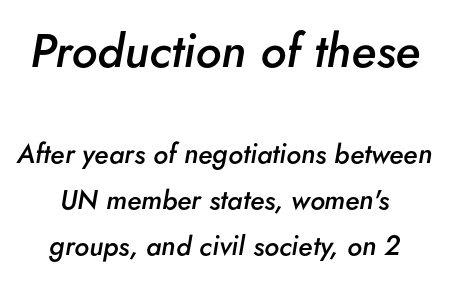
Q: Is the text bold? A: Semi-bold.
Q: Is the text italic (slanted)? A: Yes, it leans right by about 5 degrees.
Q: Is the text underlined? A: No.
Q: How is the paragraph aligned? A: Centered.
Q: Is the spacing between letters normal or unusually wide? A: Normal.
Q: Which block of text is set in a larger size, the first (top) or the second (bottom)? A: The first (top) one.
Q: Width (condensed, normal, or wide)? A: Normal.
Q: Stroke contrast? A: Low.
Q: x-height? A: Small.
Q: Monospaced? A: No.
